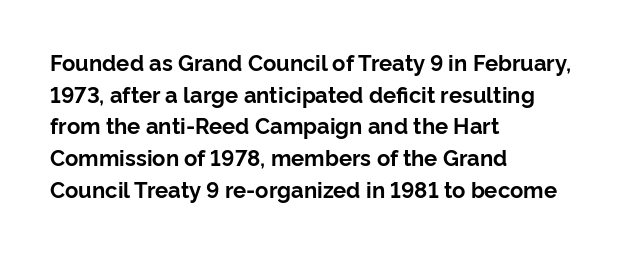
{"italic": "no", "bold": "yes", "underline": "no", "align": "left", "line_spacing": "normal", "line_spacing_ratio": 1.44, "letter_spacing": "normal", "letter_spacing_em": 0.0, "glyph_px": 22}
